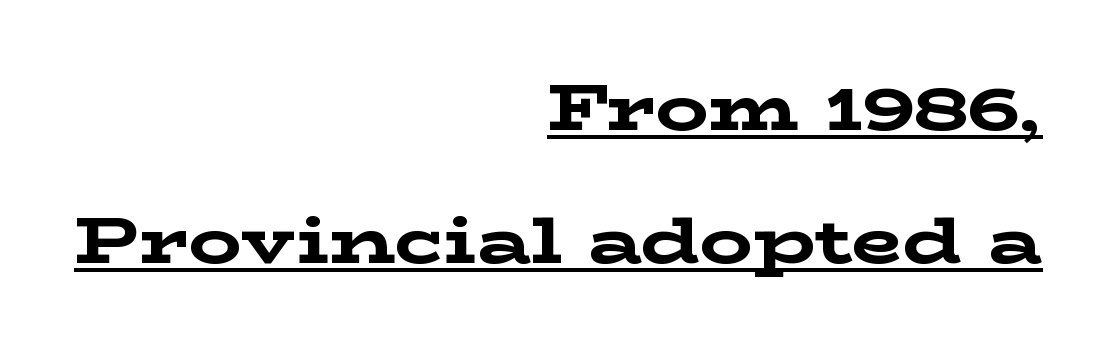
These lines are rendered in a variable-pitch font. Are there feet on the stems? There are — it's a serif. Upright lettering throughout. Leading is clearly above the norm, producing a sparse column. Stroke thickness is high; the sample reads as a true bold.
